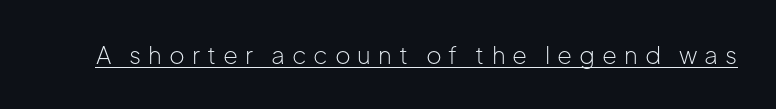
The lettering is marked with a stroke running underneath it. The lettering stays uniformly vertical, giving the passage a roman look. Think standard paragraph weight, or any step lighter than that. The tracking jumps out immediately: characters are airy and widely separated.
